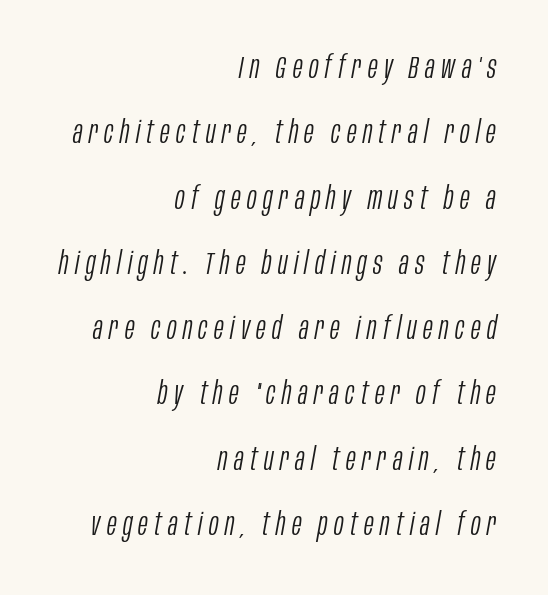
Letters rest on an invisible, unmarked baseline. This sample has the flowing, uneven cadence of proportional lettering. Summary of weight: not heavy and not bold. Tracking value appears strongly positive — letters spread wide. Compared with ordinary roman type, these characters are visibly tilted.
